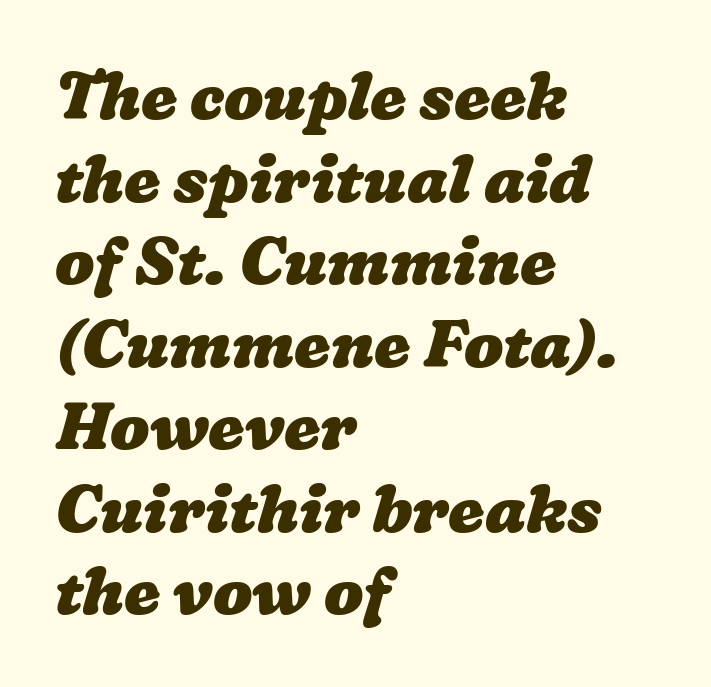
Q: Is the text bold? A: Yes.
Q: Is the text underlined? A: No.
Q: How is the paragraph aligned? A: Left-aligned.
Q: Is the spacing between letters normal or unusually wide? A: Normal.
Q: Is the spacing between lines tight, normal or loose? A: Normal.
Q: Width (condensed, normal, or wide)? A: Wide.
Q: Stroke contrast? A: Low.
Q: x-height? A: Medium.
Q: Monospaced? A: No.
